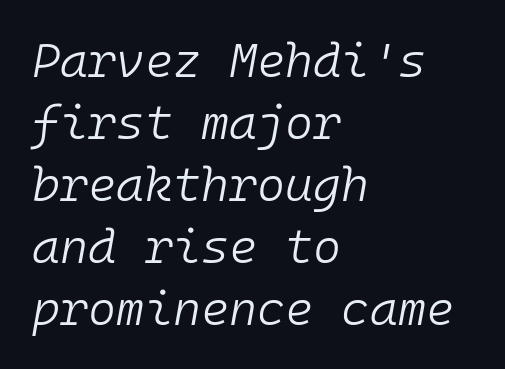
The image shows 48 px light type, italic (leaning right), monospaced; set left-aligned, normal line spacing (1.29x), normal letter spacing, not underlined; low stroke contrast and a medium x-height.
